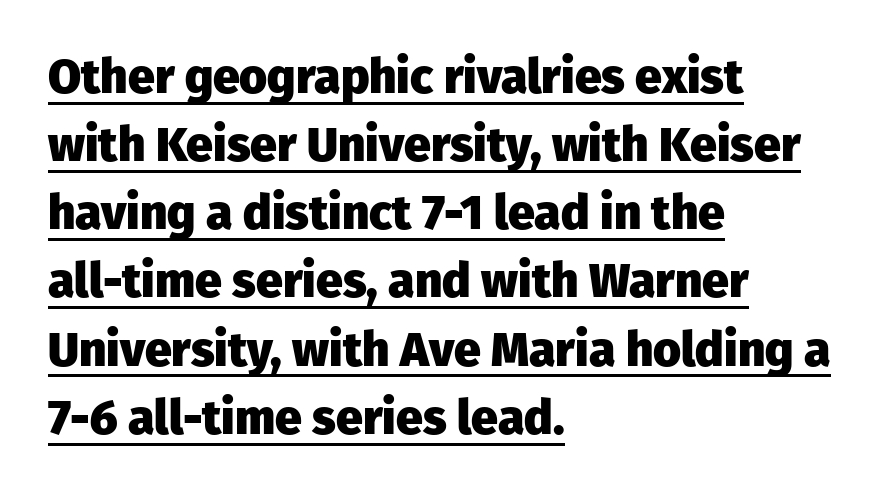
{"serif": "no", "italic": "no", "bold": "yes", "weight": "heavy", "width": "normal", "stroke_contrast": "low", "x_height": "medium", "monospaced": "no", "underline": "yes", "align": "left", "line_spacing": "normal", "line_spacing_ratio": 1.42, "letter_spacing": "normal", "letter_spacing_em": 0.0, "glyph_px": 48}
